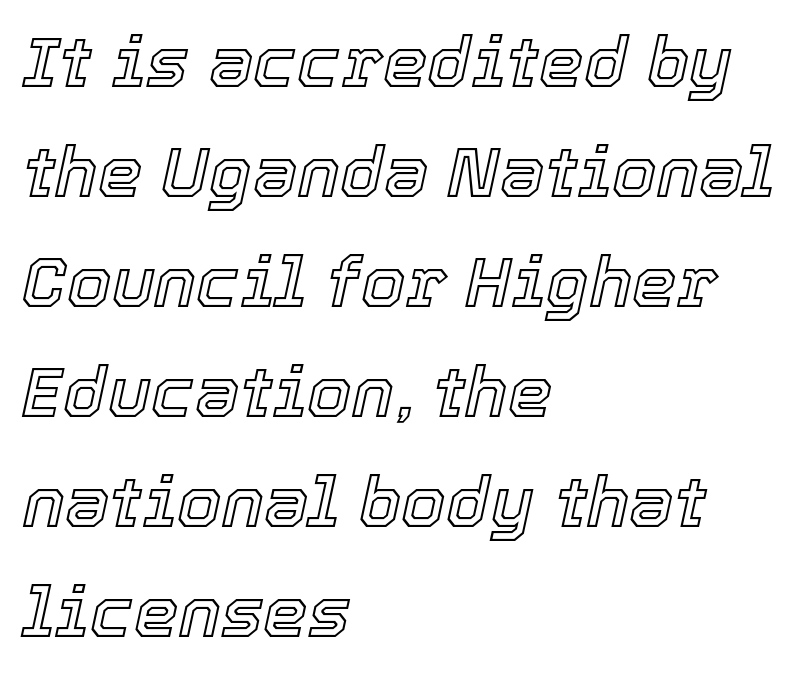
Q: Is the text italic (slanted)? A: Yes, it leans right by about 12 degrees.
Q: Is the text underlined? A: No.
Q: How is the paragraph aligned? A: Left-aligned.
Q: Is the spacing between letters normal or unusually wide? A: Normal.
Q: Is the spacing between lines tight, normal or loose? A: Normal.
Q: Width (condensed, normal, or wide)? A: Normal.
Q: x-height? A: Medium.
Q: Monospaced? A: No.
